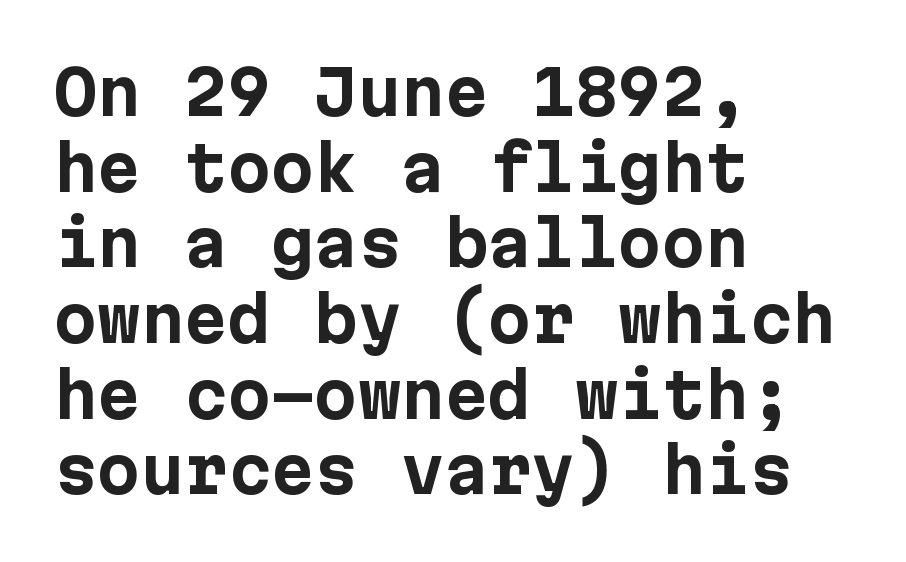
Q: Is the text bold? A: Yes.
Q: Is the text italic (slanted)? A: No, it is upright.
Q: Is the typeface a serif or a sans-serif typeface? A: Sans-serif.
Q: Is the text underlined? A: No.
Q: How is the paragraph aligned? A: Left-aligned.
Q: Is the spacing between letters normal or unusually wide? A: Normal.
Q: Width (condensed, normal, or wide)? A: Normal.
Q: Stroke contrast? A: Low.
Q: x-height? A: Medium.
